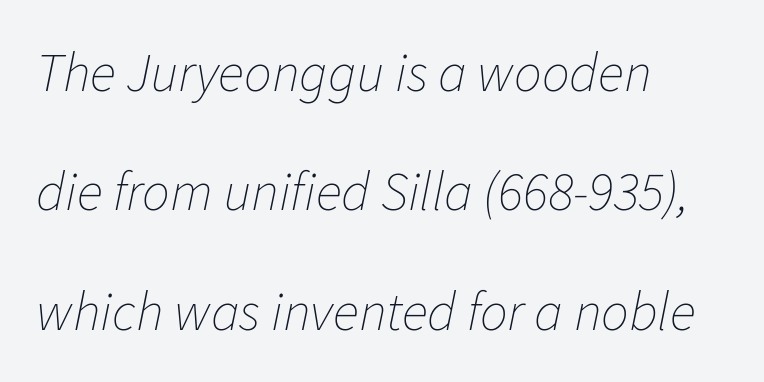
Q: Is the text bold? A: No.
Q: Is the text italic (slanted)? A: Yes, it leans right by about 11 degrees.
Q: Is the text underlined? A: No.
Q: How is the paragraph aligned? A: Left-aligned.
Q: Is the spacing between letters normal or unusually wide? A: Normal.
Q: Is the spacing between lines tight, normal or loose? A: Loose.
Q: Width (condensed, normal, or wide)? A: Normal.
Q: Stroke contrast? A: Low.
Q: x-height? A: Medium.
Q: Monospaced? A: No.
